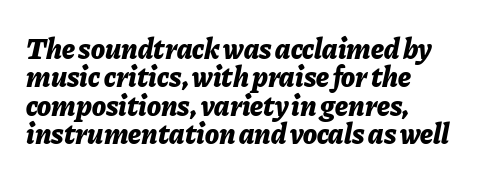
Q: Is the text bold? A: Yes.
Q: Is the text italic (slanted)? A: Yes, it leans right by about 11 degrees.
Q: Is the text underlined? A: No.
Q: How is the paragraph aligned? A: Left-aligned.
Q: Is the spacing between letters normal or unusually wide? A: Normal.
Q: Is the spacing between lines tight, normal or loose? A: Tight.
Q: Width (condensed, normal, or wide)? A: Normal.
Q: Stroke contrast? A: Low.
Q: x-height? A: Medium.
Q: Monospaced? A: No.
